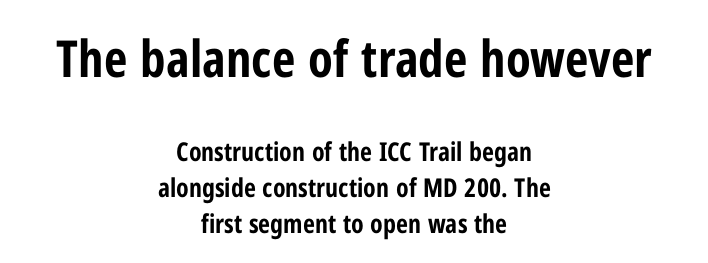
{"serif": "no", "italic": "no", "bold": "yes", "weight": "bold", "width": "condensed", "stroke_contrast": "low", "x_height": "medium", "monospaced": "no", "underline": "no", "align": "center", "line_spacing": "normal", "line_spacing_ratio": 1.38, "letter_spacing": "normal", "letter_spacing_em": 0.0, "larger_block": "first", "size_ratio": 1.96, "glyph_px": 51}
